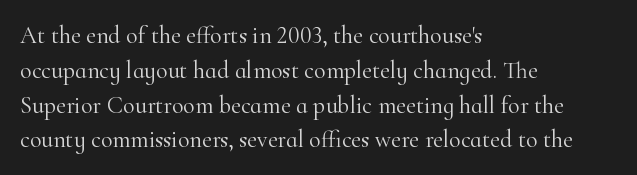
Summary of weight: not heavy and not bold. The passage shown stacks its lines at a standard gap. Upright lettering throughout. Tracking value appears to be zero — textbook default spacing.
